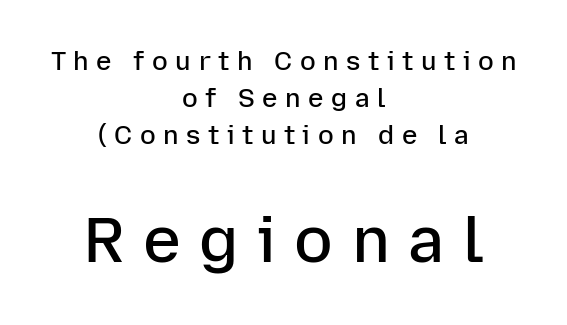
The image shows 64 px semibold sans-serif type, upright; set centered, normal line spacing (1.42x), unusually wide letter spacing (+0.29 em), not underlined; the second (bottom) block is 2.46x larger; low stroke contrast and a medium x-height.
